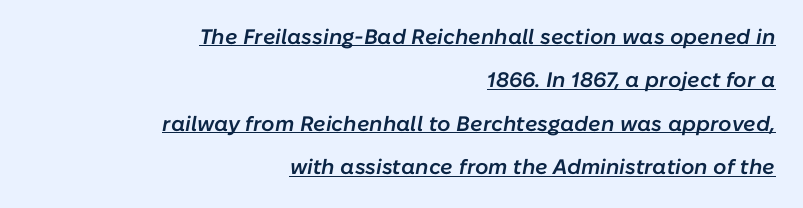
No extra tracking has been applied to these lines. Is there much room between lines? Yes — plenty of vertical air separates them. There's an unmistakable incline to the writing here. Does a line run under the words? Yes, clearly.
